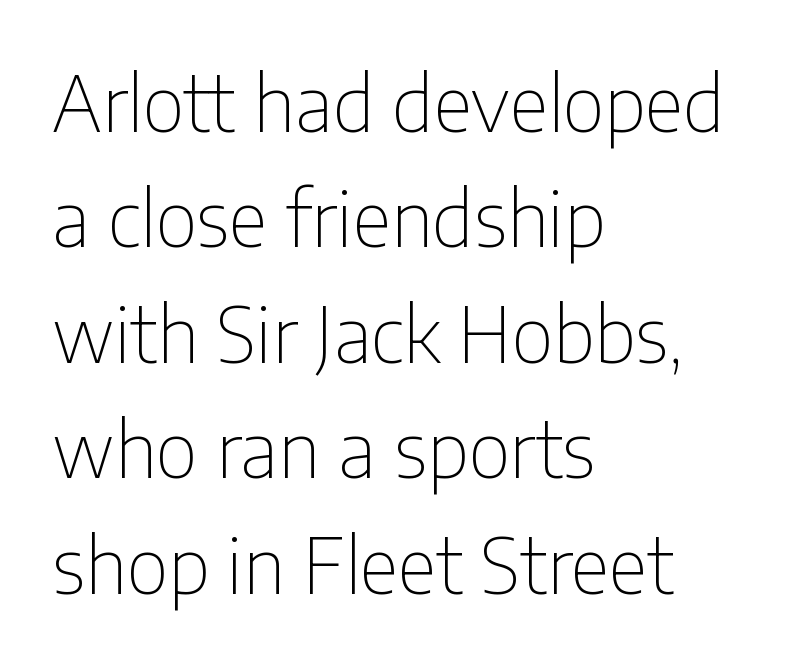
{"serif": "no", "italic": "no", "bold": "no", "weight": "thin", "width": "condensed", "stroke_contrast": "low", "x_height": "medium", "monospaced": "no", "underline": "no", "align": "left", "line_spacing": "normal", "line_spacing_ratio": 1.5, "letter_spacing": "normal", "letter_spacing_em": 0.0, "glyph_px": 77}
